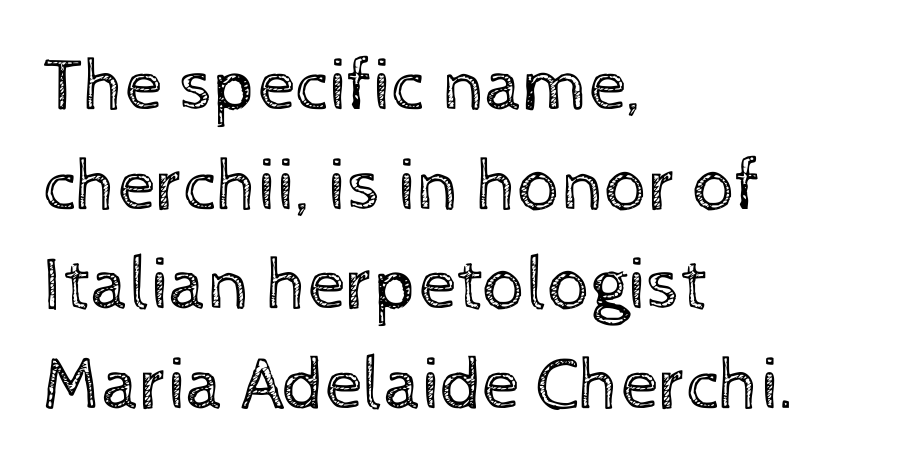
The image shows 75 px regular-weight type, upright; set left-aligned, normal line spacing (1.33x), normal letter spacing, not underlined; a medium x-height.
